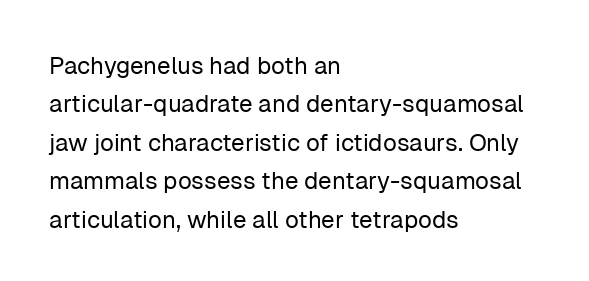
The image shows 24 px text type, upright; set left-aligned, normal line spacing (1.6x), normal letter spacing, not underlined.
